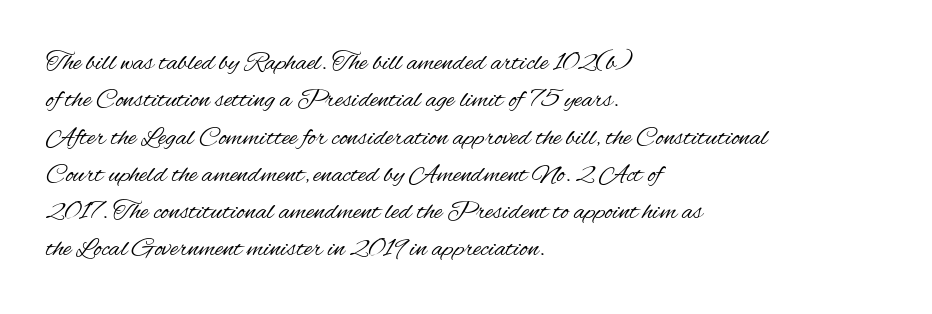
Q: Is the text bold? A: No.
Q: Is the text italic (slanted)? A: Yes.
Q: Is the text underlined? A: No.
Q: How is the paragraph aligned? A: Left-aligned.
Q: Is the spacing between letters normal or unusually wide? A: Normal.
Q: Is the spacing between lines tight, normal or loose? A: Normal.
